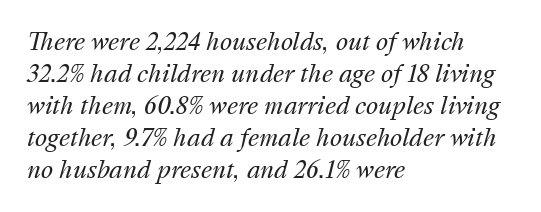
Successive baselines arrive at the customary interval. No word sits above an underline. Style check: oblique. Stem width sits at or under what a default text font uses.
